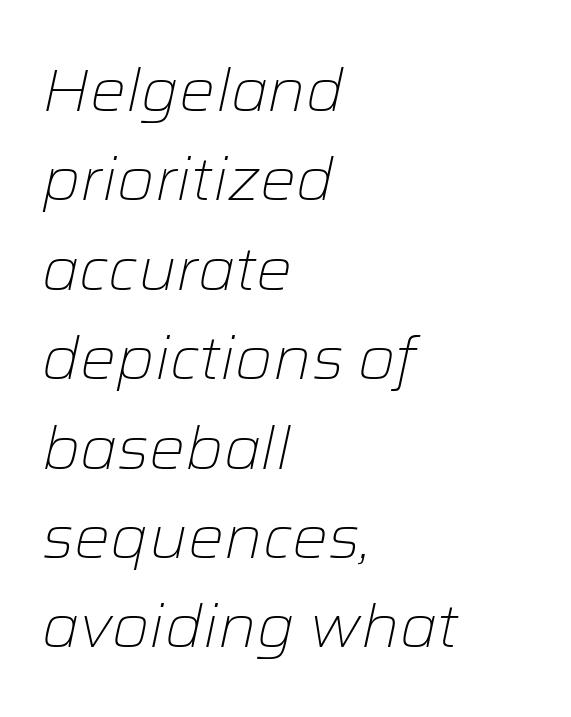
The image shows 60 px light type, italic (leaning right); set left-aligned, normal line spacing (1.49x), normal letter spacing, not underlined; low stroke contrast and a medium x-height.
